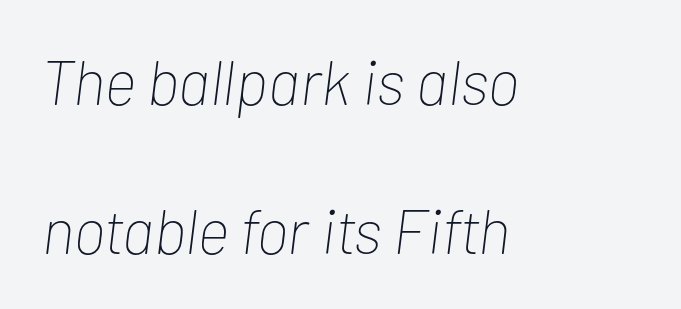
Q: Is the text bold? A: No.
Q: Is the text italic (slanted)? A: Yes, it leans right by about 7 degrees.
Q: Is the text underlined? A: No.
Q: How is the paragraph aligned? A: Left-aligned.
Q: Is the spacing between letters normal or unusually wide? A: Normal.
Q: Is the spacing between lines tight, normal or loose? A: Loose.
Q: Width (condensed, normal, or wide)? A: Condensed.
Q: Stroke contrast? A: Low.
Q: x-height? A: Medium.
Q: Monospaced? A: No.
